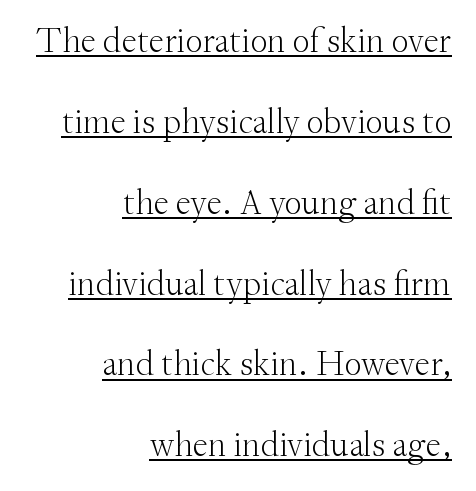
The image shows 35 px light serif type, upright; set right-aligned, loose line spacing (2.31x), normal letter spacing, underlined; medium stroke contrast and a small x-height.
